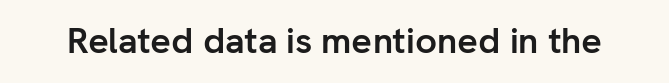
Stroke terminals: plain, sans-serif. Its strokes are broad and dark, the hallmark of bold type. Each letter keeps its own natural width here, so spacing adapts to shape. Spacing between characters is what you'd get straight out of the box.
